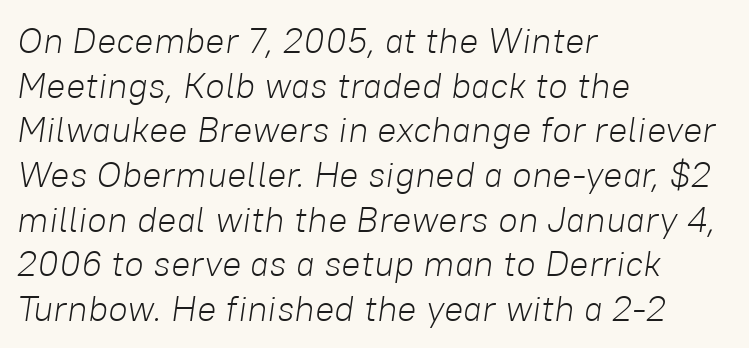
The image shows 36 px light type, italic (leaning right); set left-aligned, line spacing 1.24x, normal letter spacing, not underlined; low stroke contrast and a medium x-height.
